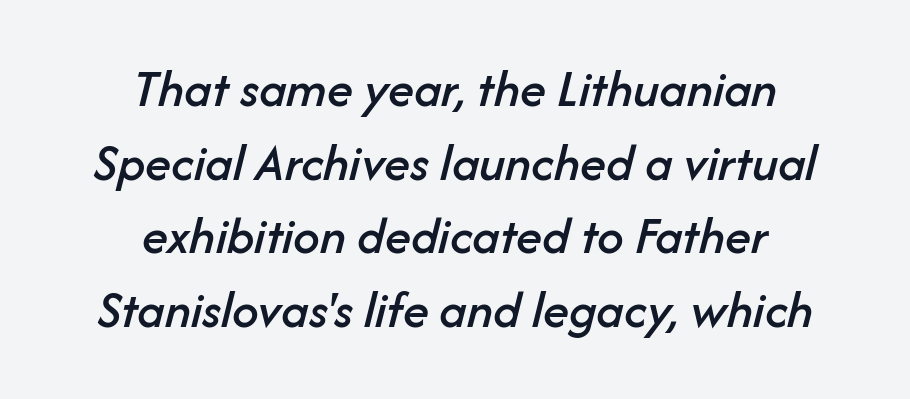
The image shows 53 px text type, italic (leaning right); set centered, normal line spacing (1.39x), normal letter spacing, not underlined; low stroke contrast and a medium x-height.
